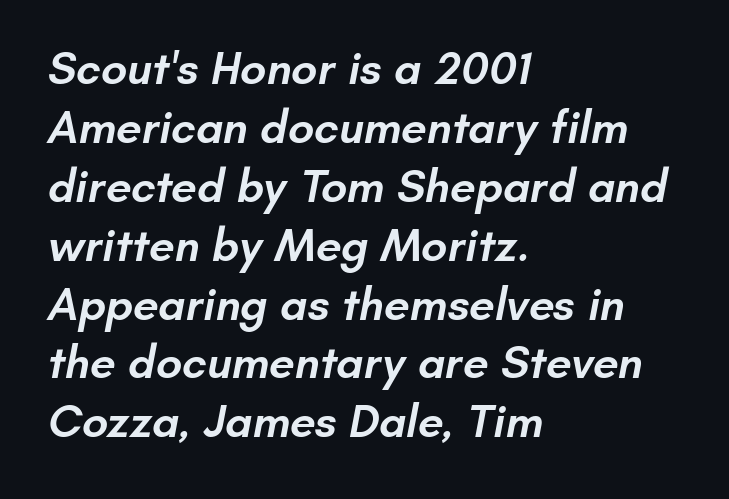
{"serif": "no", "bold": "semi", "weight": "semibold", "width": "normal", "stroke_contrast": "low", "x_height": "small", "monospaced": "no", "underline": "no", "align": "left", "line_spacing": "normal", "line_spacing_ratio": 1.28, "letter_spacing": "normal", "letter_spacing_em": 0.0, "glyph_px": 46}
